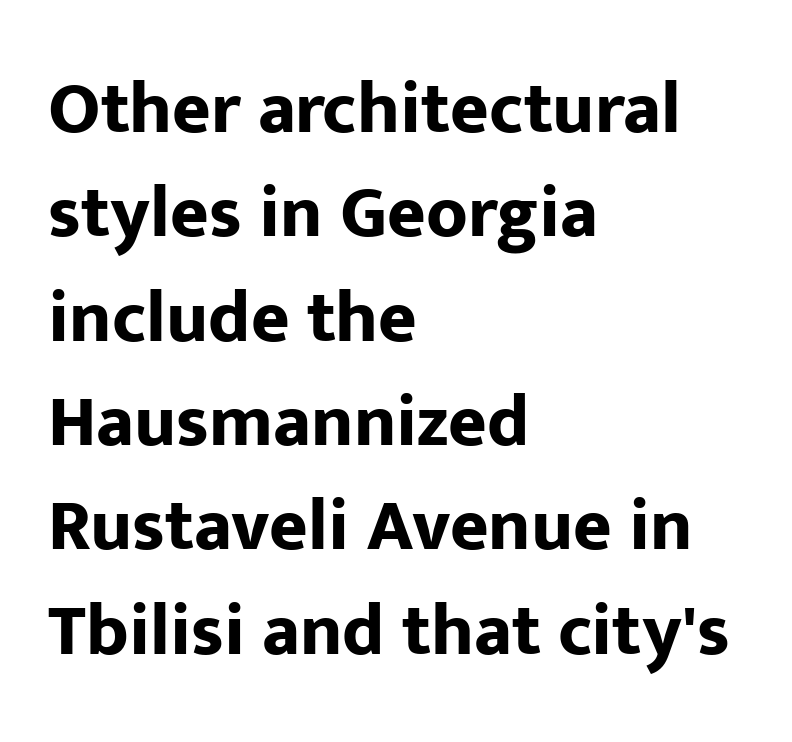
The image shows 74 px bold sans-serif type, upright; set left-aligned, normal line spacing (1.41x), normal letter spacing, not underlined; low stroke contrast and a medium x-height.
